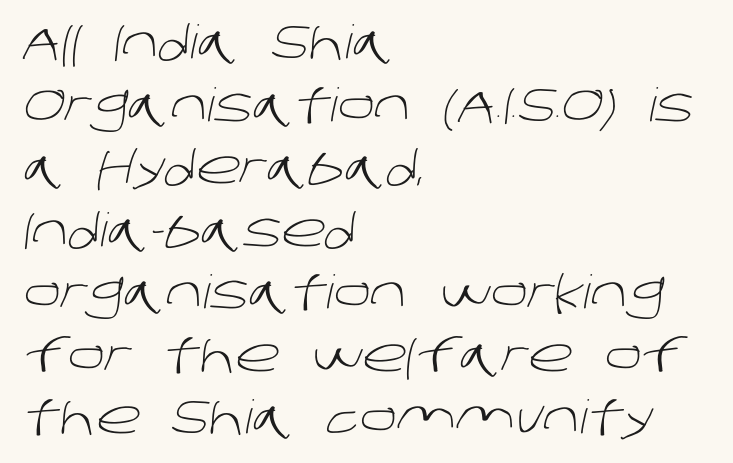
{"serif": "no", "bold": "no", "weight": "light", "width": "normal", "stroke_contrast": "low", "x_height": "large", "monospaced": "no", "underline": "no", "align": "left", "line_spacing": "normal", "line_spacing_ratio": 1.36, "letter_spacing": "normal", "letter_spacing_em": 0.0, "glyph_px": 46}
